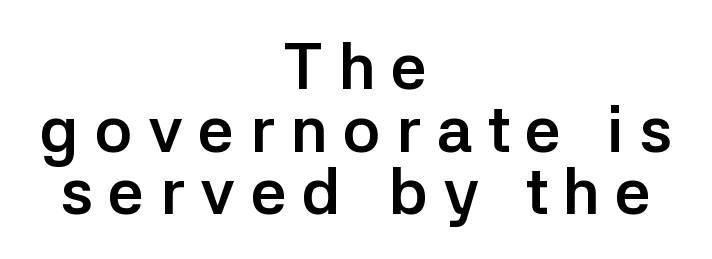
The image shows 64 px semibold sans-serif type, upright; set centered, tight line spacing (0.98x), unusually wide letter spacing (+0.24 em), not underlined; low stroke contrast and a medium x-height.
